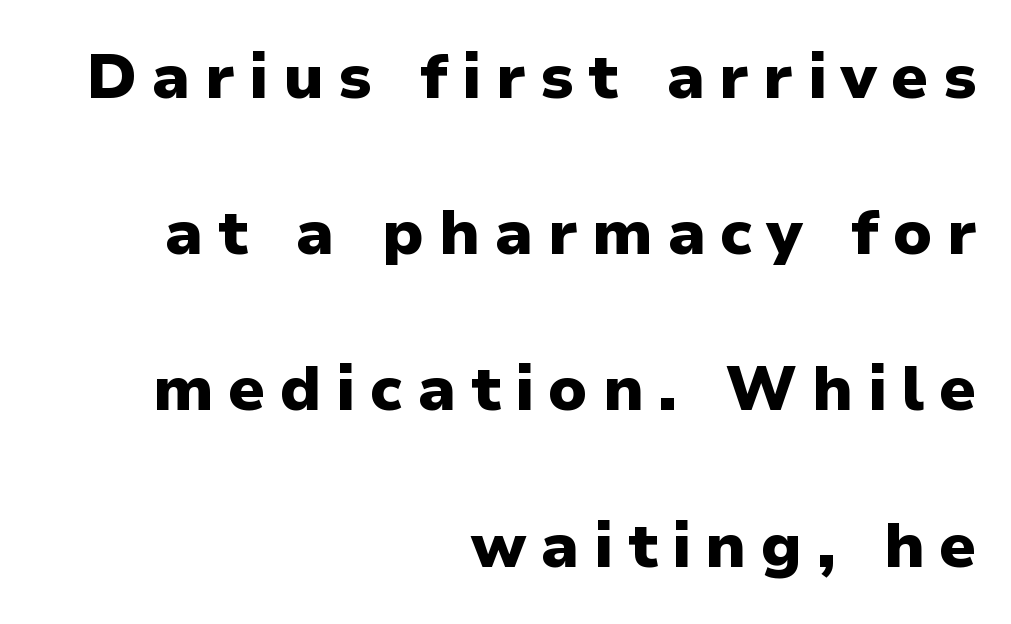
The image shows 63 px heavy sans-serif type, upright; set right-aligned, loose line spacing (2.48x), unusually wide letter spacing (+0.23 em), not underlined; low stroke contrast and a medium x-height.
